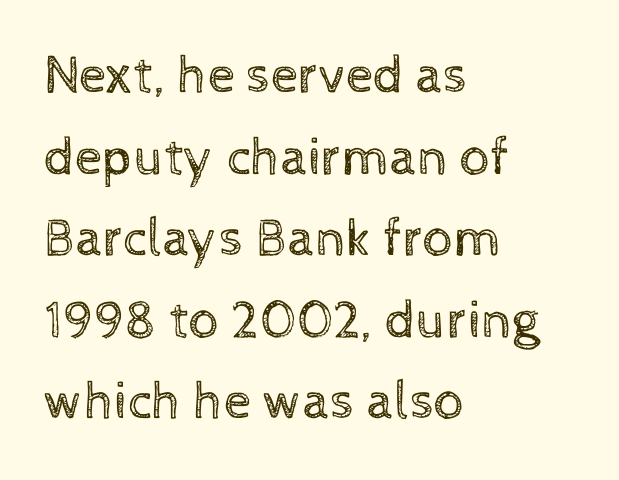
The typeface has the unassuming heft of standard copy or less. A roman cut, with each character standing at attention. Is this a fixed-width face? No — the glyphs have proportional, varying widths. Inter-character spacing is left at the font's built-in metrics.
